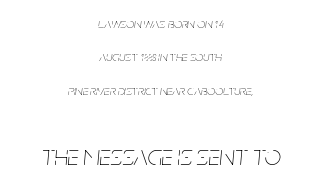
Each word holds together tightly as a unit, with standard inter-letter gaps. Alignment: centered. These lines are rendered in a variable-pitch font. Successive baselines arrive slowly, with a big drop between each. This layout puts the modest block above and the oversized block below.
